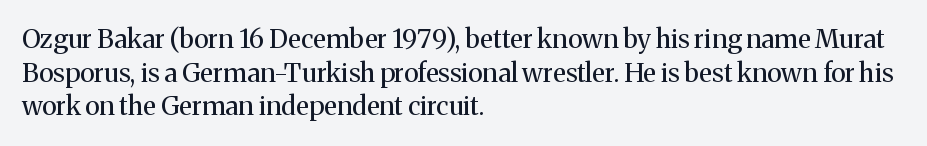
Interline gaps are of average width in this sample. In terms of posture, this sample is upright. Teacher's note: observe the even left margin — that is flush-left alignment. The cut favours lightness, reaching ordinary text weight at its darkest.
